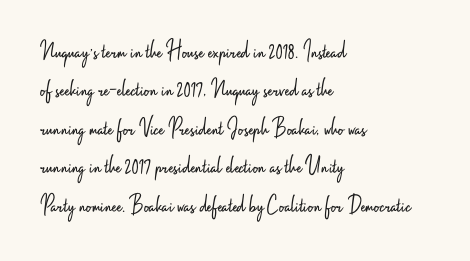
Leftover space on each line is placed entirely after the last word. The font sits on the lighter half of the weight spectrum, regular included. Here the glyphs are tracked normally, forming tight word shapes. Evenly set lines give the paragraph a standard silhouette. The area under the type is left untouched.
